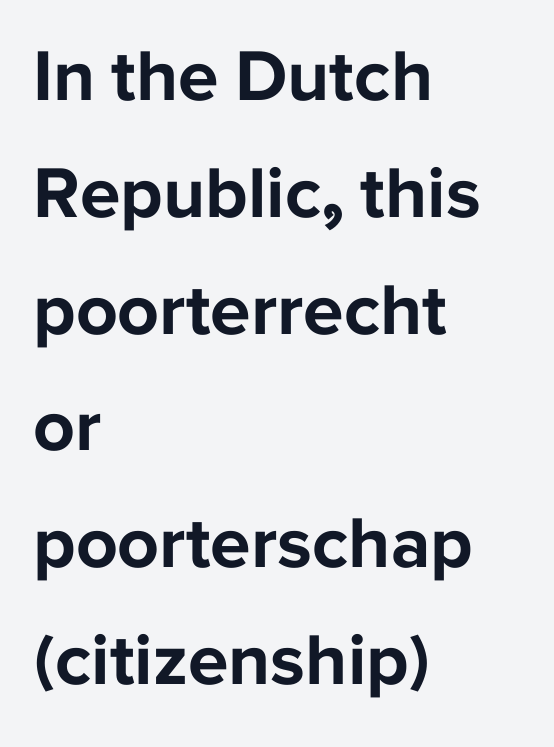
{"serif": "no", "italic": "no", "bold": "yes", "weight": "bold", "width": "normal", "stroke_contrast": "low", "x_height": "medium", "monospaced": "no", "underline": "no", "align": "left", "line_spacing": "normal", "line_spacing_ratio": 1.6, "letter_spacing": "normal", "letter_spacing_em": 0.0, "glyph_px": 73}
